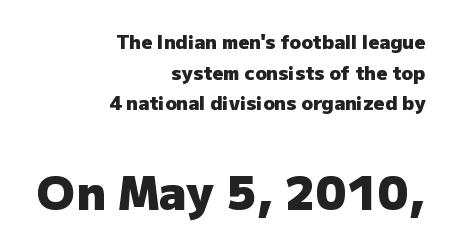
The image shows 47 px heavy sans-serif type, upright; set right-aligned, normal line spacing (1.61x), normal letter spacing, not underlined; the second (bottom) block is 2.47x larger; low stroke contrast and a medium x-height.
